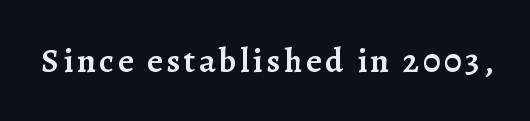
Q: Is the text bold? A: Semi-bold.
Q: Is the text italic (slanted)? A: No, it is upright.
Q: Is the typeface a serif or a sans-serif typeface? A: Serif.
Q: Is the text underlined? A: No.
Q: Width (condensed, normal, or wide)? A: Normal.
Q: Stroke contrast? A: Low.
Q: x-height? A: Medium.
Q: Monospaced? A: No.
